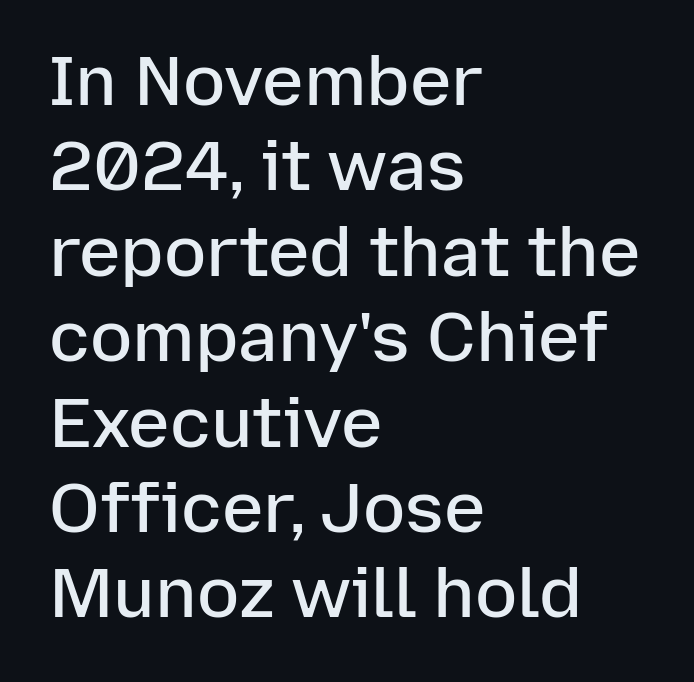
These lines keep a tight, regular rhythm from letter to letter. Left-aligned paragraph, ragged on the right. The words here are not underlined. The letters stand straight up with perfectly vertical stems.
